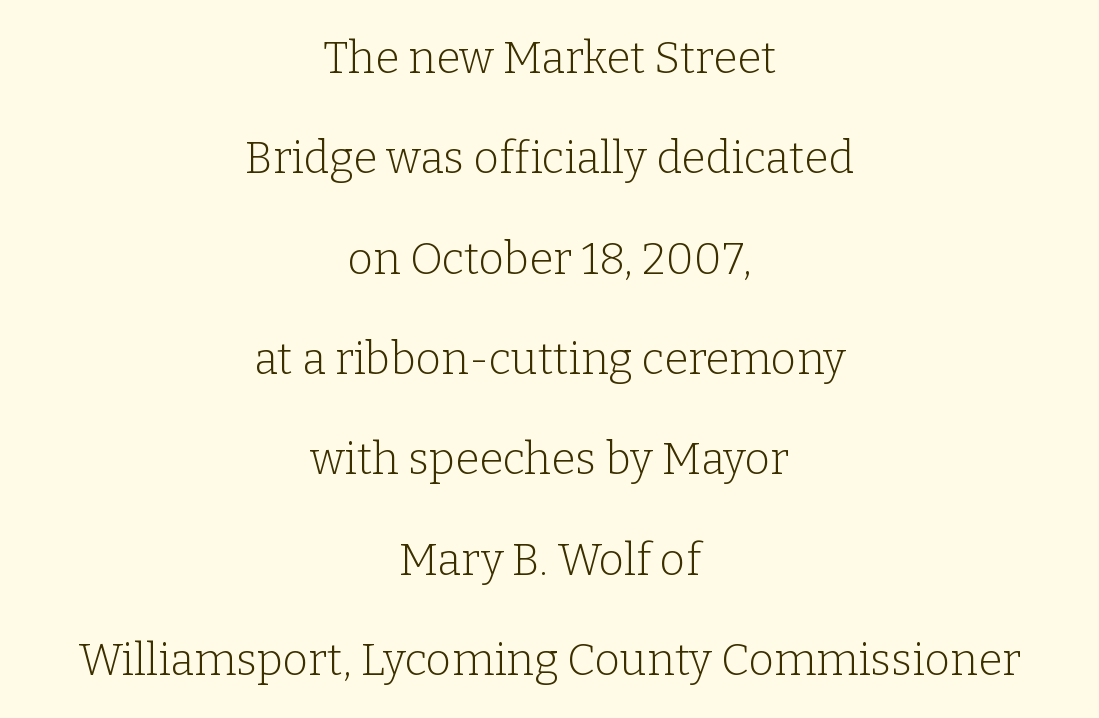
The image shows 44 px light serif type, upright; set centered, loose line spacing (2.28x), normal letter spacing, not underlined; low stroke contrast and a medium x-height.
